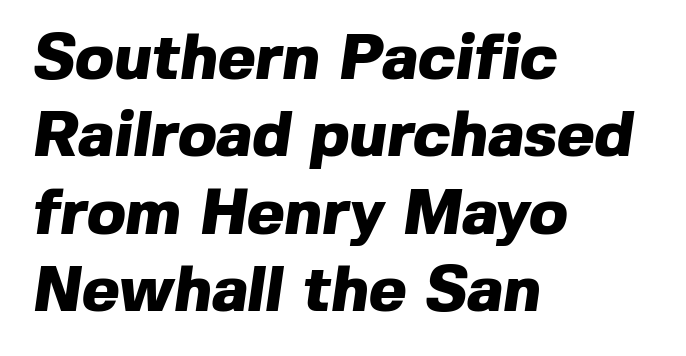
These lines carry a lot of weight — the face is fully bold. Left-aligned paragraph, ragged on the right. Check where the strokes stop: nothing finishes them off — pure sans. Just letters on the line, the space beneath them empty.
